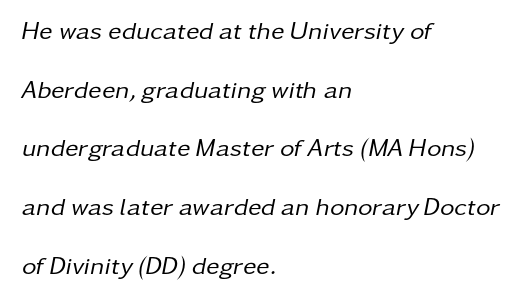
{"italic": "yes", "lean": "right", "slant_degrees": 11, "bold": "no", "underline": "no", "align": "left", "line_spacing": "loose", "line_spacing_ratio": 2.35, "letter_spacing": "normal", "letter_spacing_em": 0.0, "glyph_px": 25}
